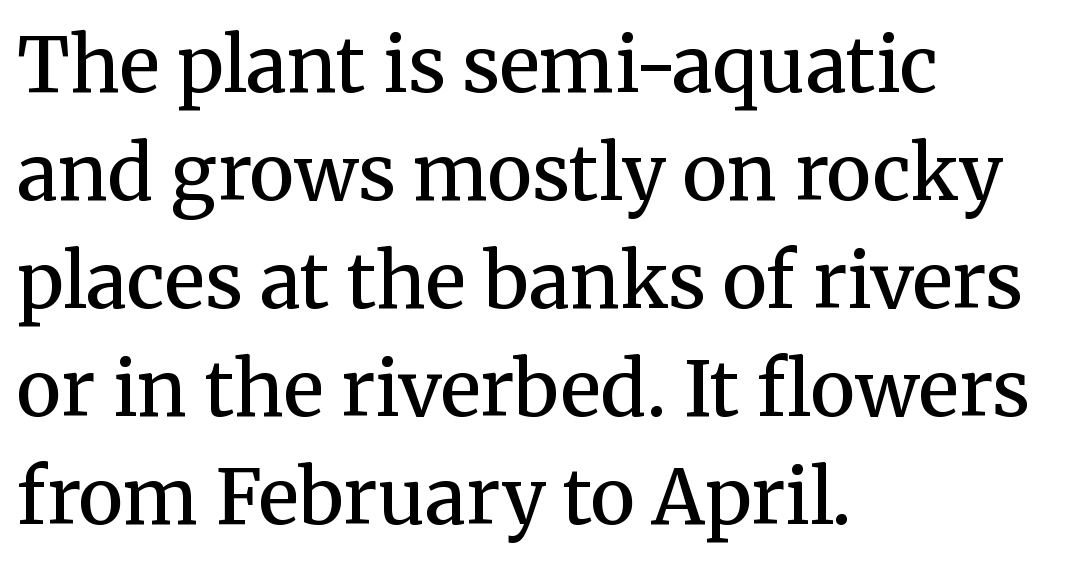
The image shows 76 px semibold serif type, upright; set left-aligned, normal line spacing (1.42x), normal letter spacing, not underlined; medium stroke contrast and a medium x-height.
